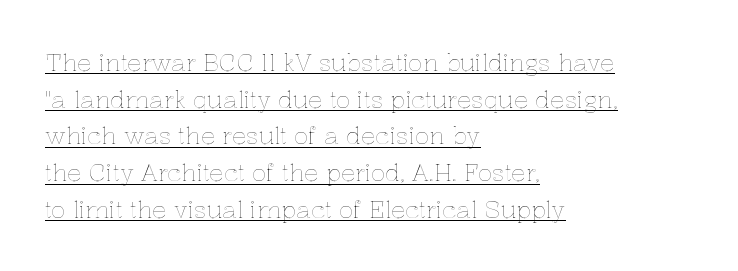
The horizontal fit of the characters is conventional and even. Underline: present. Regular leading. These lines were composed using upright roman letters.
